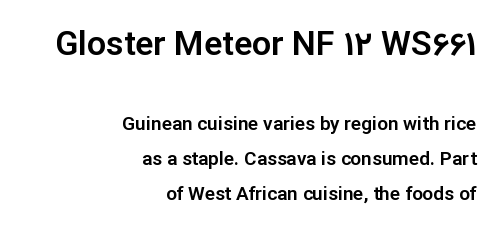
Q: Is the text italic (slanted)? A: No, it is upright.
Q: Is the typeface a serif or a sans-serif typeface? A: Sans-serif.
Q: Is the text underlined? A: No.
Q: How is the paragraph aligned? A: Right-aligned.
Q: Is the spacing between letters normal or unusually wide? A: Normal.
Q: Which block of text is set in a larger size, the first (top) or the second (bottom)? A: The first (top) one.
Q: Width (condensed, normal, or wide)? A: Normal.
Q: Stroke contrast? A: Low.
Q: x-height? A: Medium.
Q: Monospaced? A: No.
